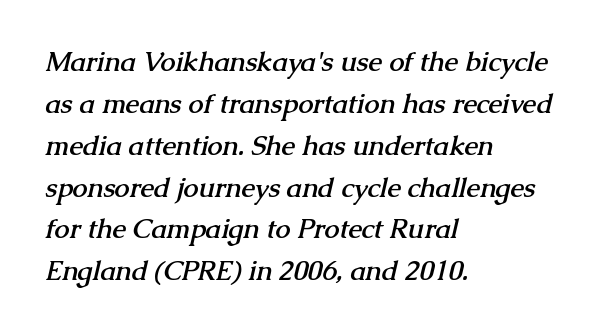
Q: Is the text bold? A: Yes.
Q: Is the text underlined? A: No.
Q: How is the paragraph aligned? A: Left-aligned.
Q: Is the spacing between letters normal or unusually wide? A: Normal.
Q: Is the spacing between lines tight, normal or loose? A: Normal.
